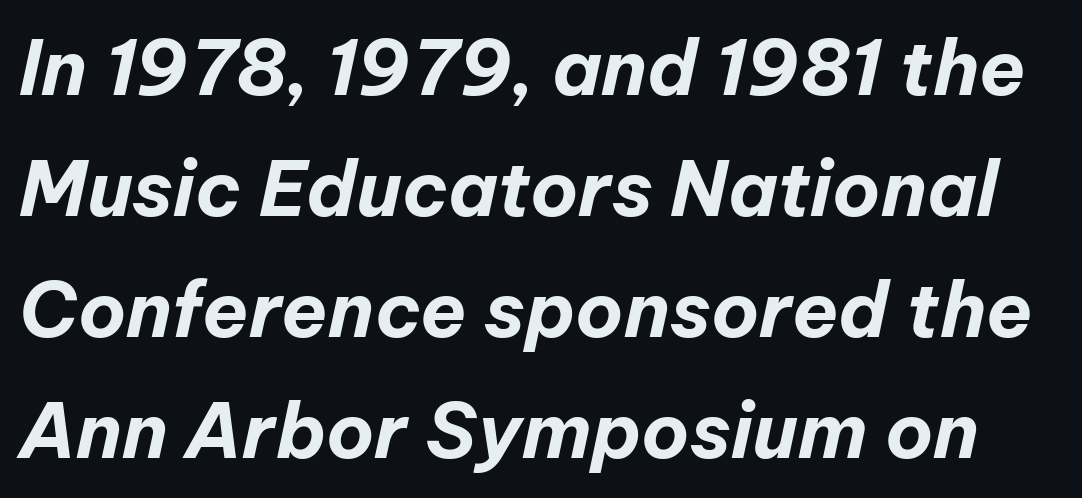
The image shows 76 px bold type, italic (leaning right); set normal line spacing (1.59x), normal letter spacing, not underlined; low stroke contrast and a medium x-height.
